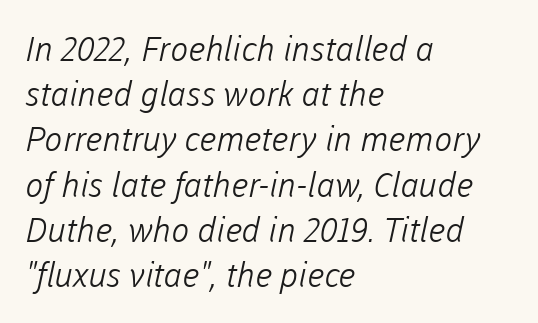
These lines are composed in type without serifs. Weight: in the light-to-regular range. Clear beneath every line of the passage. Varying glyph widths throughout — classic text-font behaviour.
